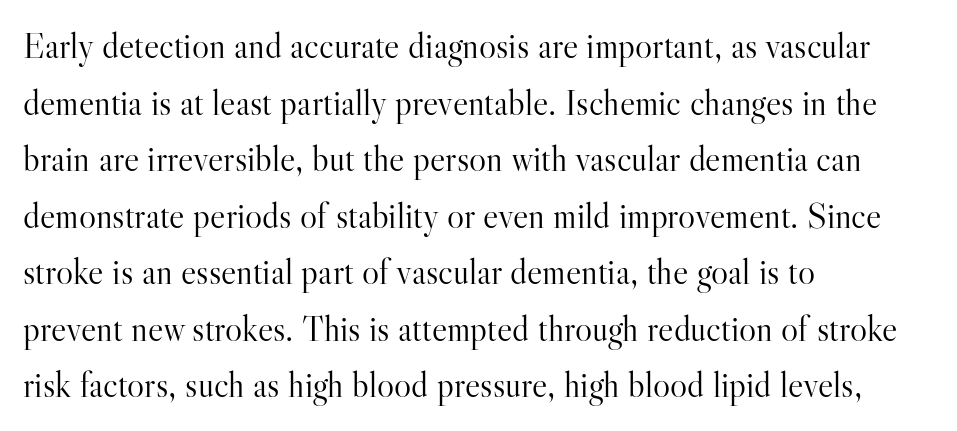
{"serif": "yes", "italic": "no", "bold": "no", "weight": "light", "width": "normal", "stroke_contrast": "high", "x_height": "small", "monospaced": "no", "underline": "no", "align": "left", "line_spacing": "normal", "line_spacing_ratio": 1.57, "letter_spacing": "normal", "letter_spacing_em": 0.0, "glyph_px": 36}
